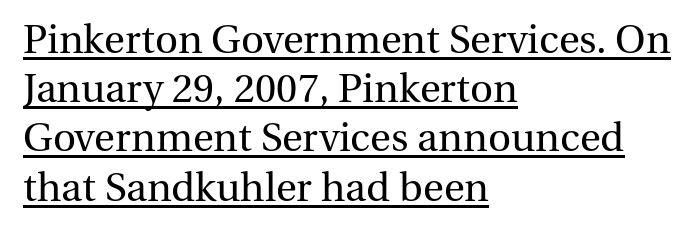
Q: Is the text bold? A: No.
Q: Is the text italic (slanted)? A: No, it is upright.
Q: Is the typeface a serif or a sans-serif typeface? A: Serif.
Q: Is the text underlined? A: Yes.
Q: How is the paragraph aligned? A: Left-aligned.
Q: Is the spacing between letters normal or unusually wide? A: Normal.
Q: Width (condensed, normal, or wide)? A: Normal.
Q: Stroke contrast? A: Medium.
Q: x-height? A: Medium.
Q: Monospaced? A: No.
